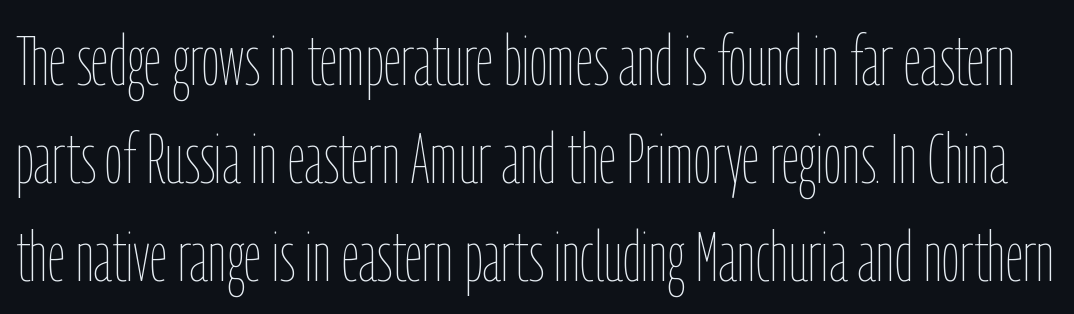
Q: Is the text bold? A: No.
Q: Is the text italic (slanted)? A: No, it is upright.
Q: Is the text underlined? A: No.
Q: Is the spacing between letters normal or unusually wide? A: Normal.
Q: Is the spacing between lines tight, normal or loose? A: Normal.
Q: Width (condensed, normal, or wide)? A: Condensed.
Q: Stroke contrast? A: Low.
Q: x-height? A: Medium.
Q: Monospaced? A: No.
